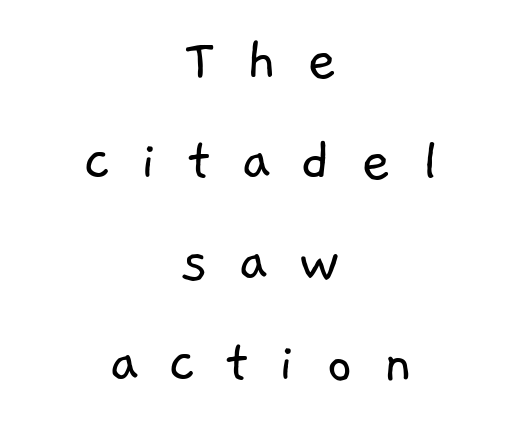
Look at the tracking — it's clearly loosened, letters drifting apart. Centered paragraph, ragged on both sides. Stem width sits at or under what a default text font uses. This block has exactly the height ordinary leading produces.
